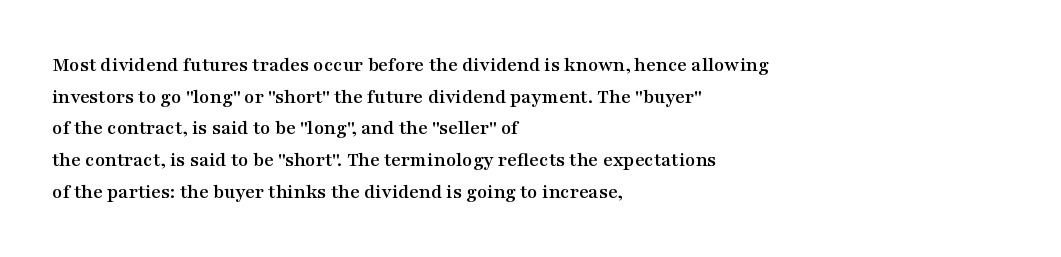
The image shows 21 px text type, upright; set left-aligned, normal line spacing (1.51x), normal letter spacing, not underlined.
